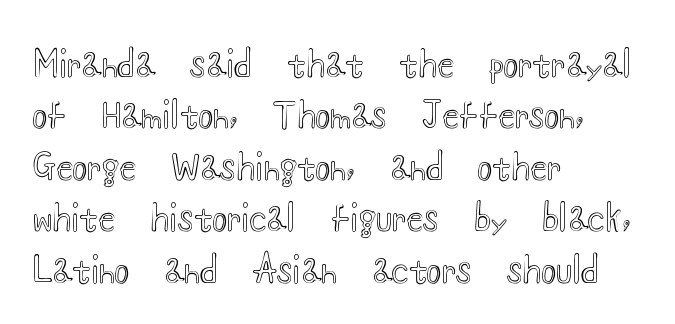
{"italic": "no", "width": "wide", "x_height": "small", "monospaced": "no", "underline": "no", "align": "left", "line_spacing": "normal", "line_spacing_ratio": 1.47, "letter_spacing": "normal", "letter_spacing_em": 0.0, "glyph_px": 35}
